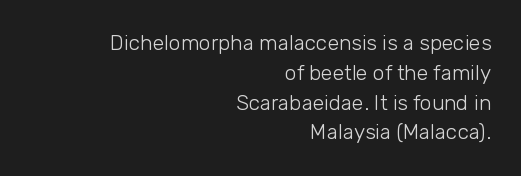
Q: Is the text bold? A: No.
Q: Is the text italic (slanted)? A: No, it is upright.
Q: Is the text underlined? A: No.
Q: How is the paragraph aligned? A: Right-aligned.
Q: Is the spacing between letters normal or unusually wide? A: Normal.
Q: Is the spacing between lines tight, normal or loose? A: Normal.
